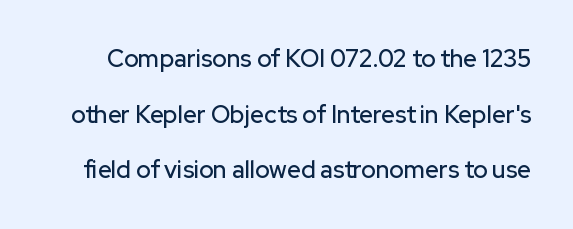
The image shows 24 px text type, upright; set loose line spacing (2.32x), normal letter spacing, not underlined.
